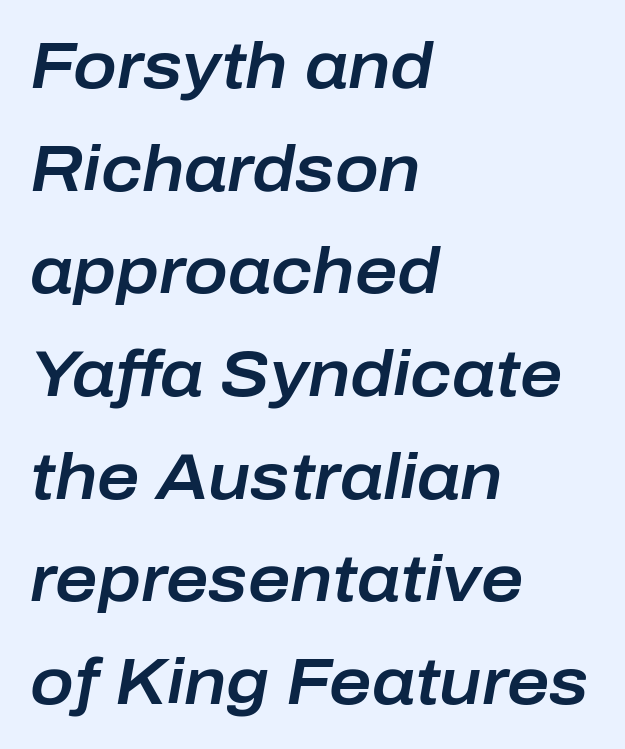
Anything drawn beneath the words? Only blank space. The lettering tilts uniformly, giving the passage an italic look. The leading is moderate, giving the passage an even texture. This sample uses plain, unmodified letter spacing.
